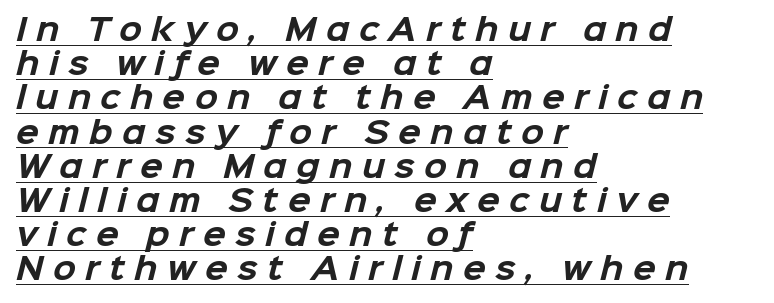
In terms of leading, this rendering errs on the cramped side. You can tell from the bare stems that sans-serif type was used. Does the copy run flush right? No — it runs flush left. The characters look thick and weighty, a clear bold. Substantial extra tracking has been applied to these lines.
